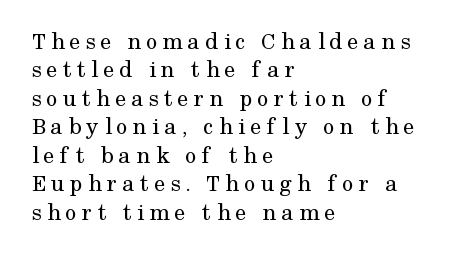
{"italic": "no", "bold": "no", "underline": "no", "align": "left", "line_spacing": "tight", "line_spacing_ratio": 1.14, "letter_spacing": "wide", "letter_spacing_em": 0.2, "glyph_px": 25}
